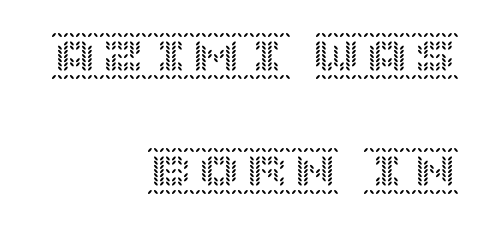
The glyphs are unaccompanied by any horizontal stroke below them. The ragged edge is on the left, which tells us the setting is flush right. These lines keep a tight, regular rhythm from letter to letter. A roman cut, with each character standing at attention.
